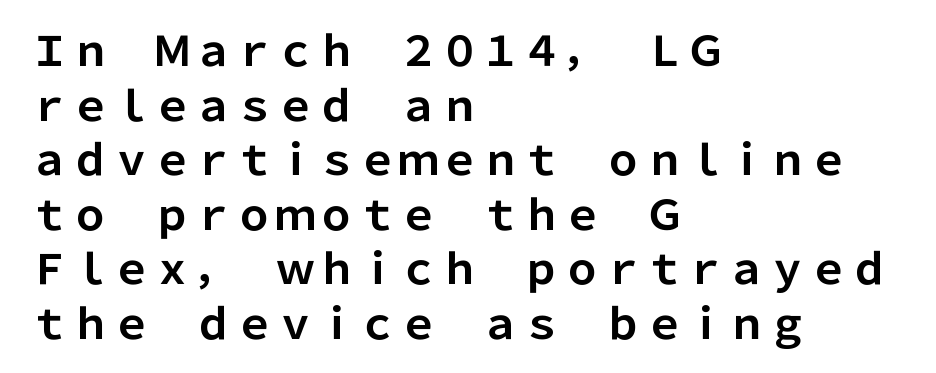
This rendering uses left alignment, leaving the right contour irregular. The glyphs in this specimen are sans serif. The letters stand upright; this is a roman face. The rendering uses natural spacing where letterforms have individual widths. Vertical spacing — default. Descenders are the only things crossing below the line.
